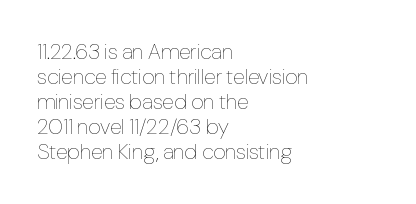
The foot of each line stays bare and open. The paragraph shown leans on its left margin. Standard letterfit; no display-style spreading of the glyphs. These glyphs show unthickened strokes, regular width or finer. Each new line begins almost immediately beneath the previous one.
